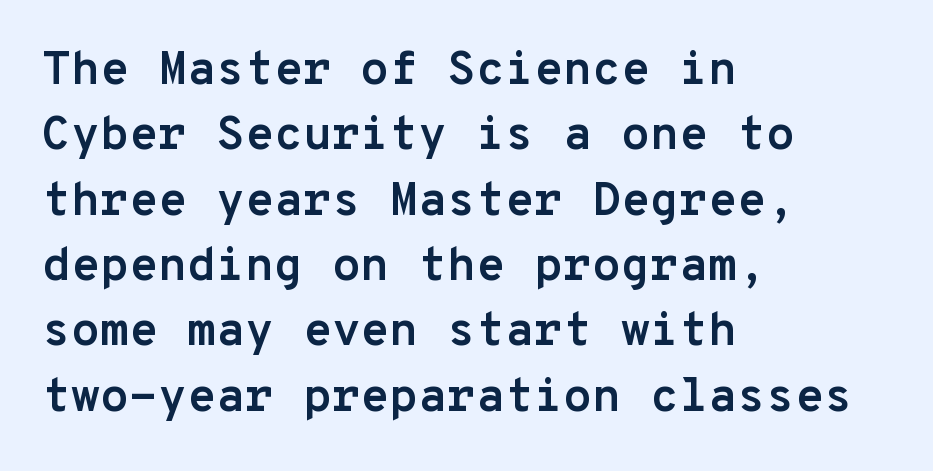
The image shows 47 px semibold sans-serif type, upright, monospaced; set left-aligned, normal line spacing (1.39x), normal letter spacing, not underlined; low stroke contrast and a medium x-height.
